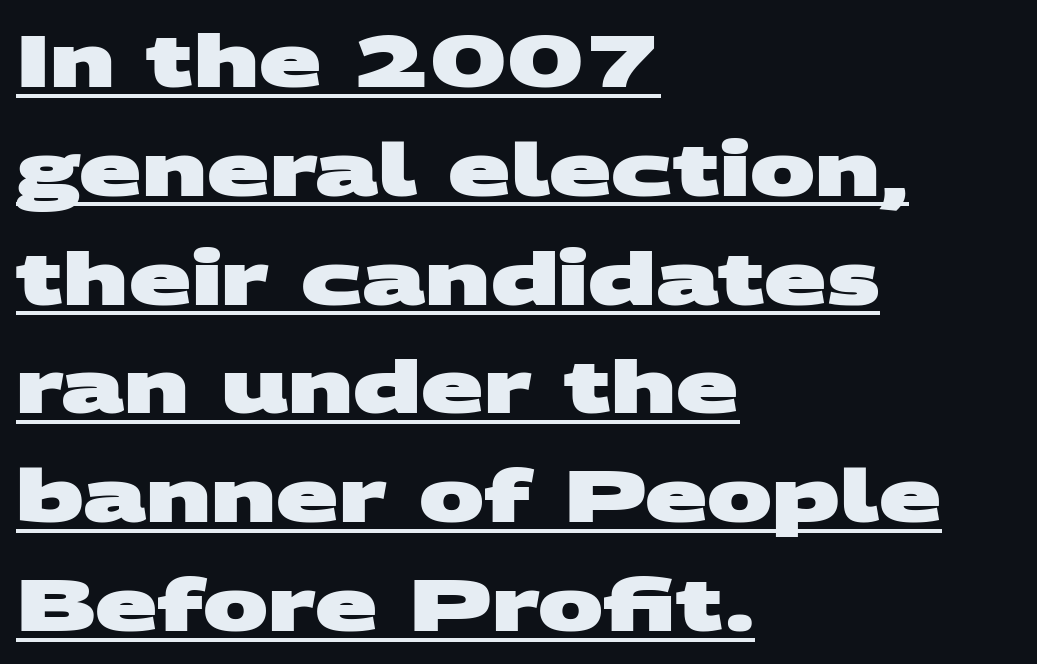
Q: Is the text bold? A: Yes.
Q: Is the typeface a serif or a sans-serif typeface? A: Sans-serif.
Q: Is the text underlined? A: Yes.
Q: How is the paragraph aligned? A: Left-aligned.
Q: Is the spacing between letters normal or unusually wide? A: Normal.
Q: Is the spacing between lines tight, normal or loose? A: Normal.
Q: Width (condensed, normal, or wide)? A: Wide.
Q: Stroke contrast? A: Medium.
Q: x-height? A: Large.
Q: Monospaced? A: No.
